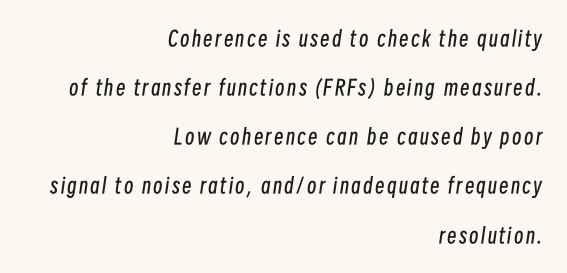
Just letters on the line, the space beneath them empty. Vertically, the passage feels expansive, rows floating well apart. Caption: face not bold, strokes unweighted. Leftover space on each line is placed entirely before the opening word. Italic? Definitely — the glyphs are oblique.
